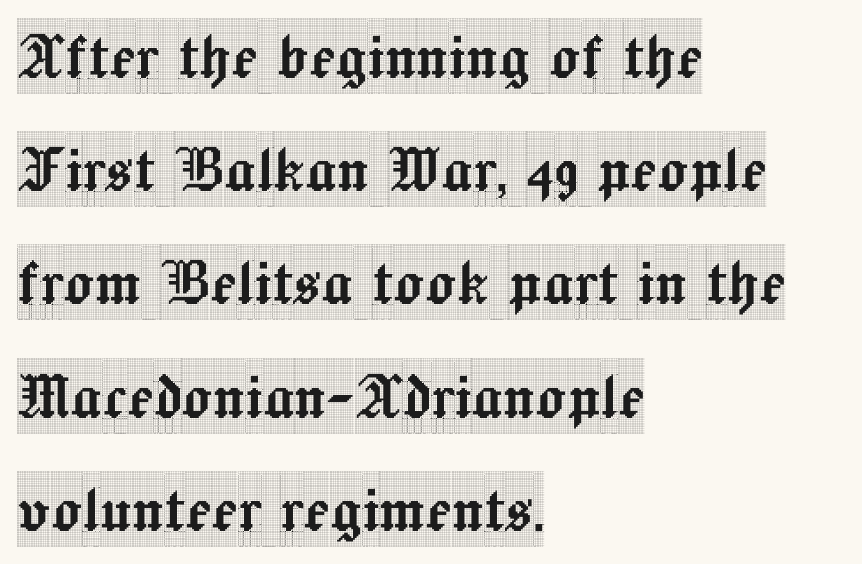
The image shows 76 px condensed serif type, upright; set left-aligned, normal line spacing (1.49x), normal letter spacing, not underlined; a large x-height.
